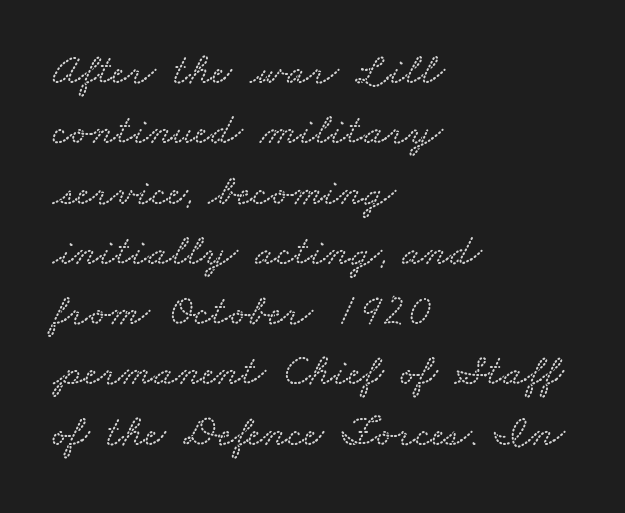
Typeset ragged right — the left edge is the straight one. Vertically, the passage feels balanced, rows spaced as you'd expect. This rendering features lettering with no underline. This sample has the flowing, uneven cadence of proportional lettering. The rendering keeps characters at their native spacing.
